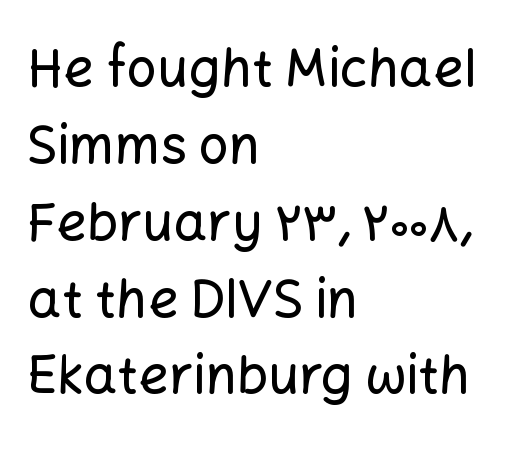
The image shows 53 px sans-serif type, upright; set left-aligned, normal line spacing (1.45x), normal letter spacing, not underlined; low stroke contrast and a medium x-height.
